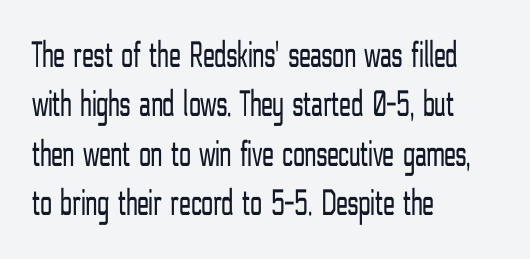
{"serif": "no", "italic": "no", "bold": "no", "weight": "light", "width": "condensed", "stroke_contrast": "low", "x_height": "medium", "monospaced": "no", "underline": "no", "align": "left", "line_spacing": "normal", "line_spacing_ratio": 1.3, "letter_spacing": "normal", "letter_spacing_em": 0.0, "glyph_px": 38}
